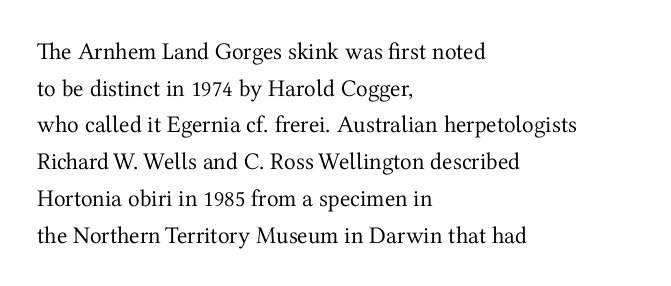
{"italic": "no", "bold": "no", "underline": "no", "align": "left", "line_spacing": "normal", "line_spacing_ratio": 1.53, "letter_spacing": "normal", "letter_spacing_em": 0.0, "glyph_px": 24}
